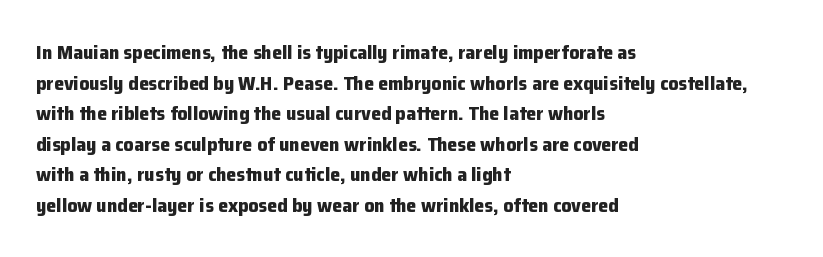
Underlining? Definitely not there. The paragraph has a hard left edge and a soft right edge. A typesetter would mark this as roman, not italic. What weight is shown? A full bold with thick strokes.
